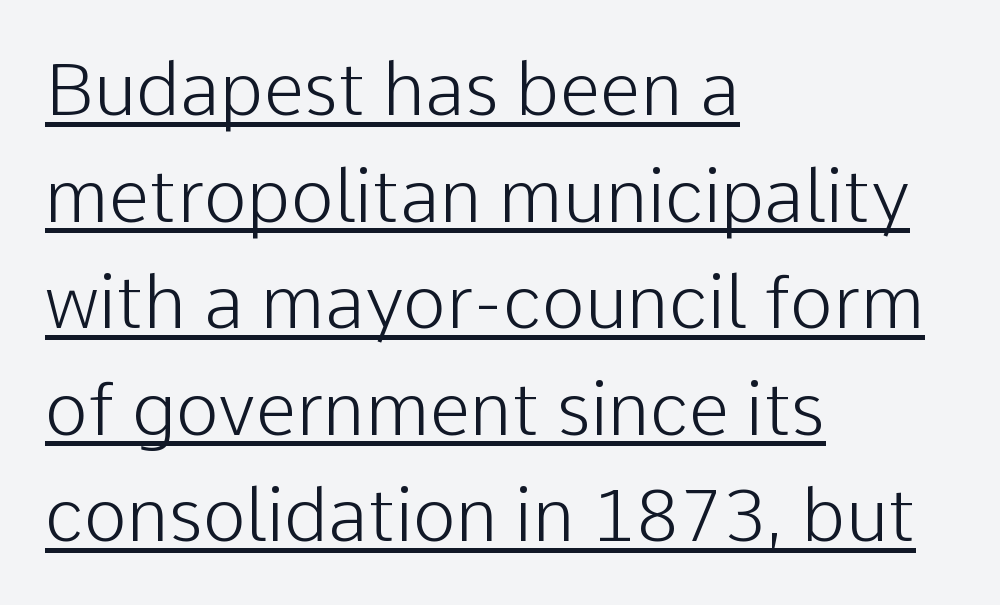
{"serif": "no", "italic": "no", "bold": "no", "weight": "light", "width": "normal", "stroke_contrast": "low", "x_height": "medium", "monospaced": "no", "underline": "yes", "align": "left", "line_spacing": "normal", "line_spacing_ratio": 1.46, "letter_spacing": "normal", "letter_spacing_em": 0.0, "glyph_px": 73}
